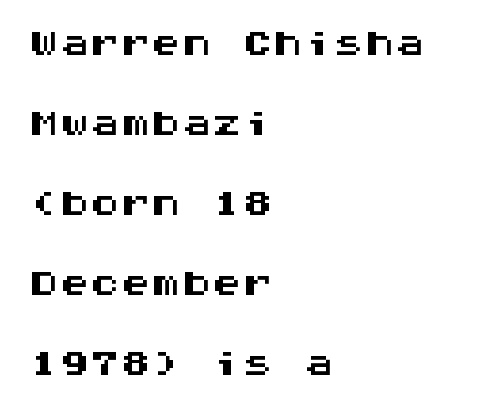
Q: Is the text italic (slanted)? A: No, it is upright.
Q: Is the typeface a serif or a sans-serif typeface? A: Sans-serif.
Q: Is the text underlined? A: No.
Q: How is the paragraph aligned? A: Left-aligned.
Q: Is the spacing between letters normal or unusually wide? A: Normal.
Q: Is the spacing between lines tight, normal or loose? A: Normal.
Q: Width (condensed, normal, or wide)? A: Wide.
Q: Stroke contrast? A: Medium.
Q: x-height? A: Large.
Q: Monospaced? A: Yes.
